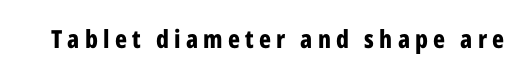
{"italic": "no", "bold": "yes", "underline": "no", "letter_spacing": "wide", "letter_spacing_em": 0.21, "glyph_px": 25}
